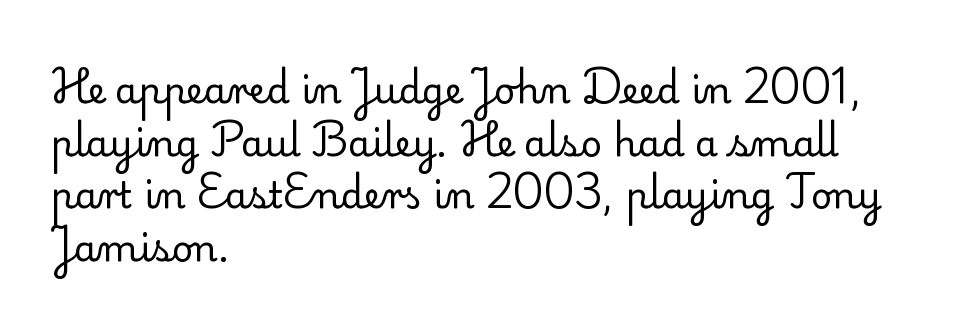
Q: Is the text bold? A: No.
Q: Is the text italic (slanted)? A: No, it is upright.
Q: Is the typeface a serif or a sans-serif typeface? A: Serif.
Q: Is the text underlined? A: No.
Q: How is the paragraph aligned? A: Left-aligned.
Q: Is the spacing between letters normal or unusually wide? A: Normal.
Q: Is the spacing between lines tight, normal or loose? A: Normal.
Q: Width (condensed, normal, or wide)? A: Normal.
Q: Stroke contrast? A: Low.
Q: x-height? A: Small.
Q: Monospaced? A: No.
